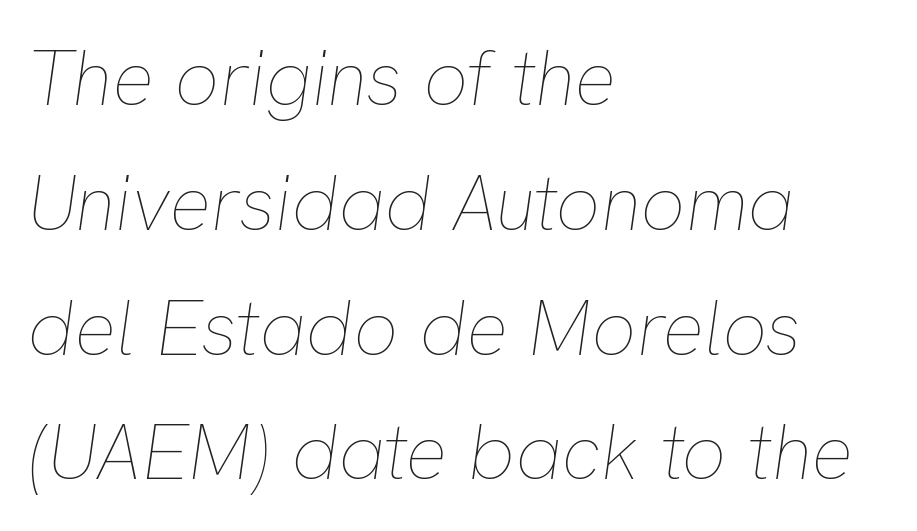
Q: Is the text bold? A: No.
Q: Is the text italic (slanted)? A: Yes, it leans right by about 8 degrees.
Q: Is the text underlined? A: No.
Q: How is the paragraph aligned? A: Left-aligned.
Q: Is the spacing between letters normal or unusually wide? A: Normal.
Q: Is the spacing between lines tight, normal or loose? A: Normal.
Q: Width (condensed, normal, or wide)? A: Normal.
Q: Stroke contrast? A: Low.
Q: x-height? A: Medium.
Q: Monospaced? A: No.
